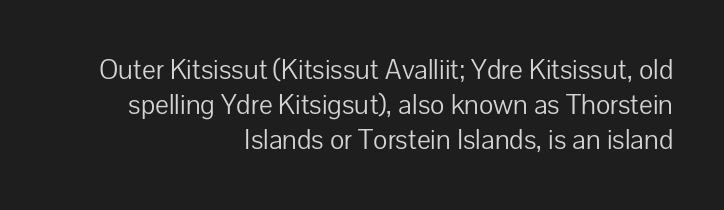
{"serif": "no", "italic": "no", "bold": "no", "weight": "light", "width": "normal", "stroke_contrast": "low", "x_height": "medium", "monospaced": "no", "underline": "no", "align": "right", "line_spacing_ratio": 1.2, "letter_spacing": "normal", "letter_spacing_em": 0.0, "glyph_px": 29}
